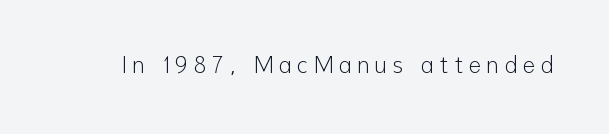
{"italic": "no", "bold": "no", "underline": "no", "letter_spacing": "wide", "letter_spacing_em": 0.26, "glyph_px": 23}
